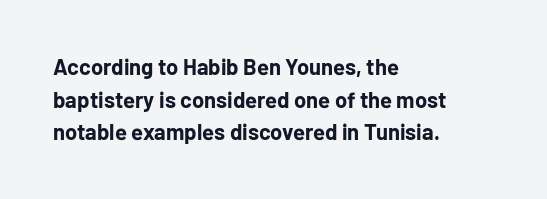
The letters stand straight up with perfectly vertical stems. Vertical spacing — default. Beneath every word, the page is bare. Typeset ragged right — the left edge is the straight one.
